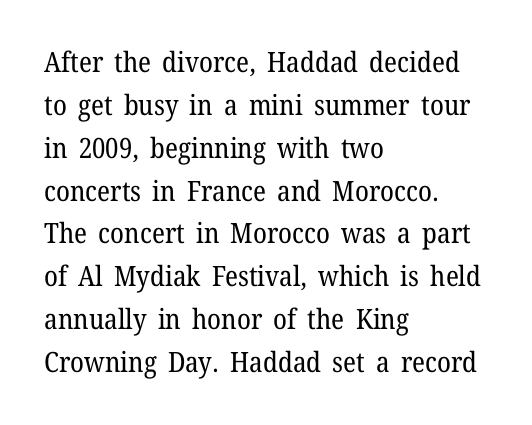
Q: Is the text bold? A: No.
Q: Is the text italic (slanted)? A: No, it is upright.
Q: Is the typeface a serif or a sans-serif typeface? A: Serif.
Q: Is the text underlined? A: No.
Q: How is the paragraph aligned? A: Left-aligned.
Q: Is the spacing between letters normal or unusually wide? A: Normal.
Q: Is the spacing between lines tight, normal or loose? A: Normal.
Q: Width (condensed, normal, or wide)? A: Normal.
Q: Stroke contrast? A: Low.
Q: x-height? A: Medium.
Q: Monospaced? A: No.
